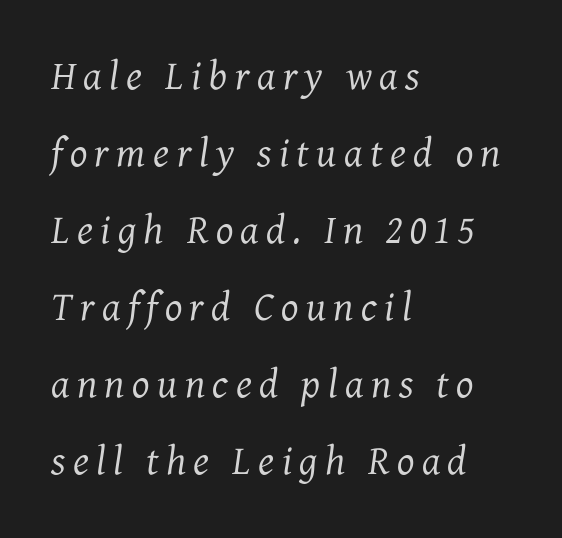
Q: Is the text bold? A: No.
Q: Is the text italic (slanted)? A: Yes, it leans right by about 7 degrees.
Q: Is the typeface a serif or a sans-serif typeface? A: Serif.
Q: Is the text underlined? A: No.
Q: How is the paragraph aligned? A: Left-aligned.
Q: Width (condensed, normal, or wide)? A: Normal.
Q: Stroke contrast? A: Medium.
Q: x-height? A: Medium.
Q: Monospaced? A: No.
